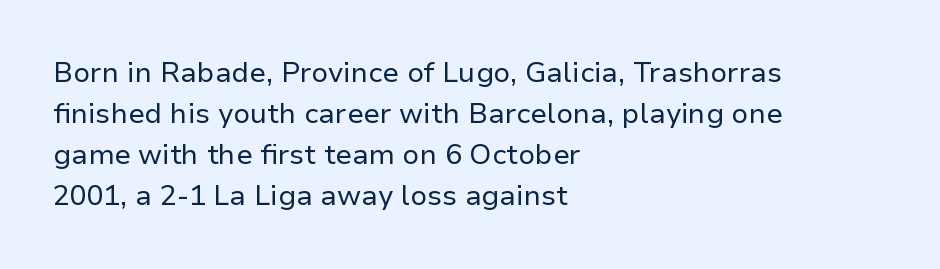
Q: Is the text bold? A: No.
Q: Is the text italic (slanted)? A: No, it is upright.
Q: Is the typeface a serif or a sans-serif typeface? A: Sans-serif.
Q: Is the text underlined? A: No.
Q: How is the paragraph aligned? A: Left-aligned.
Q: Is the spacing between letters normal or unusually wide? A: Normal.
Q: Is the spacing between lines tight, normal or loose? A: Normal.
Q: Width (condensed, normal, or wide)? A: Normal.
Q: Stroke contrast? A: Low.
Q: x-height? A: Medium.
Q: Monospaced? A: No.
